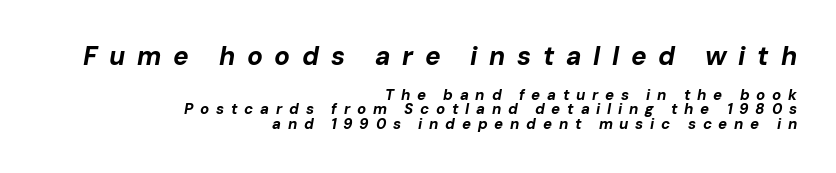
Successive baselines arrive quickly, one right under another. Right-aligned paragraph, ragged on the left. The passage shown leans; its letterforms are oblique. Emphasis by weight is at full strength: bold. Here the glyphs are tracked loosely, breaking word shapes into spaced letters.
